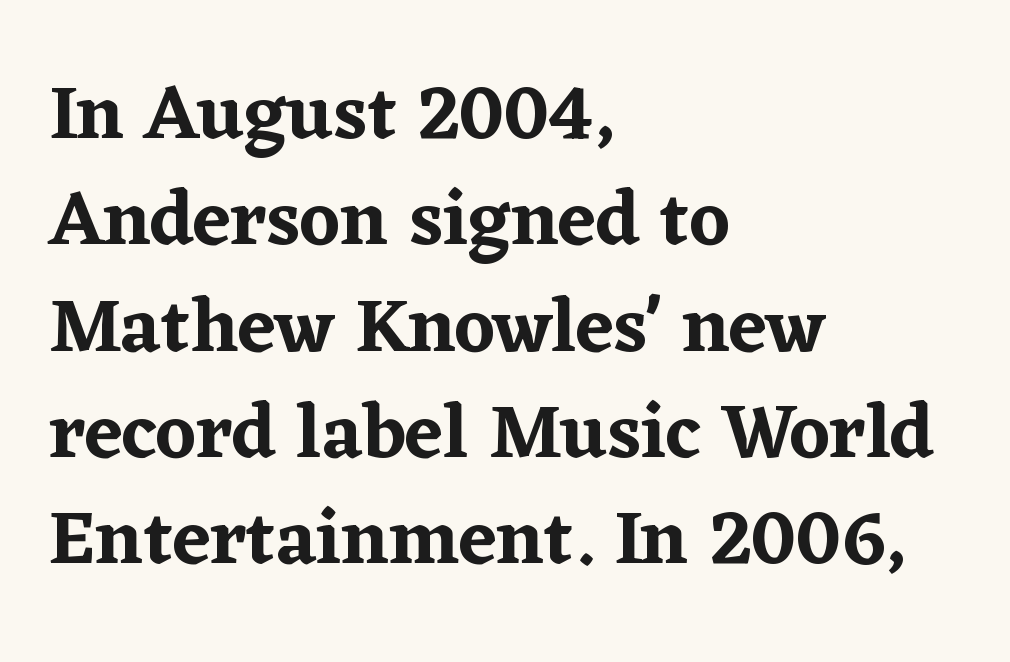
This is the regular roman posture of the typeface. The passage shown is typed in a proportional face where columns would drift. Rows of type keep a routine distance in the vertical direction. Does the type have serifs? Yes, each stem ends in a small foot.
